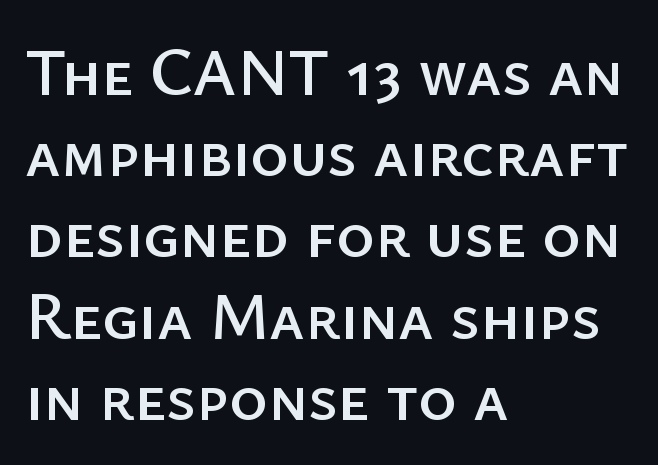
Q: Is the text italic (slanted)? A: No, it is upright.
Q: Is the typeface a serif or a sans-serif typeface? A: Sans-serif.
Q: Is the text underlined? A: No.
Q: How is the paragraph aligned? A: Left-aligned.
Q: Is the spacing between letters normal or unusually wide? A: Normal.
Q: Width (condensed, normal, or wide)? A: Normal.
Q: Stroke contrast? A: Low.
Q: x-height? A: Medium.
Q: Monospaced? A: No.
